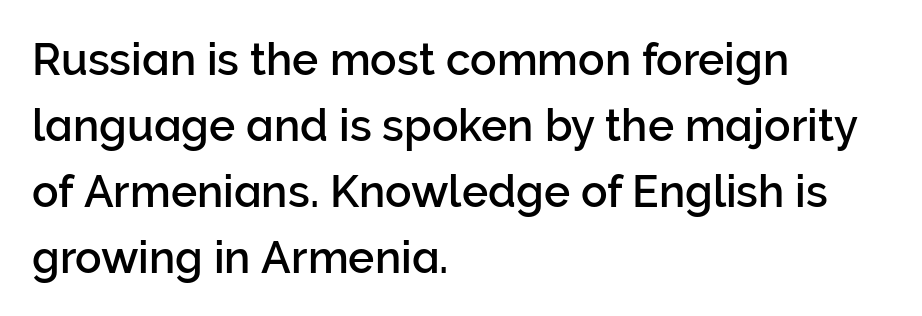
Note the varied advance widths — an 'i' is clearly narrower than an 'm'. This rendering leaves character spacing at its baseline value. Does the type have serifs? No, each stem ends abruptly. Regular leading. A classic flush-left, rag-right setting is used for this passage. If you drew a line through each stem, it would be perfectly vertical.
